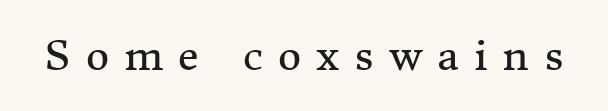
Q: Is the text bold? A: No.
Q: Is the text italic (slanted)? A: No, it is upright.
Q: Is the typeface a serif or a sans-serif typeface? A: Serif.
Q: Is the text underlined? A: No.
Q: Is the spacing between letters normal or unusually wide? A: Unusually wide.
Q: Width (condensed, normal, or wide)? A: Normal.
Q: Stroke contrast? A: Medium.
Q: x-height? A: Medium.
Q: Monospaced? A: No.
